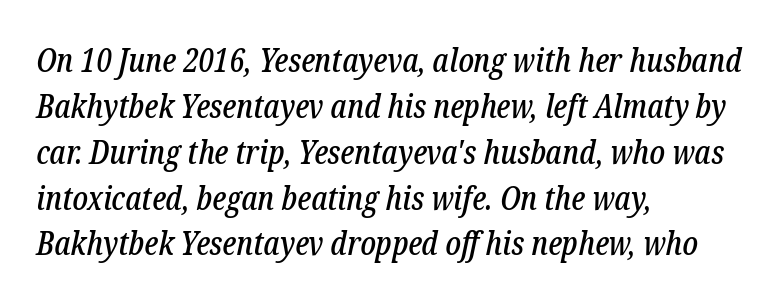
Descender tails drop into unmarked territory. Nobody touched the tracking dial on this one. Which margin do the lines hug? The left one — the right edge is uneven. The rendering uses natural spacing where letterforms have individual widths. Successive baselines arrive at the customary interval. The designer went with a serif here, giving each stem small feet.
